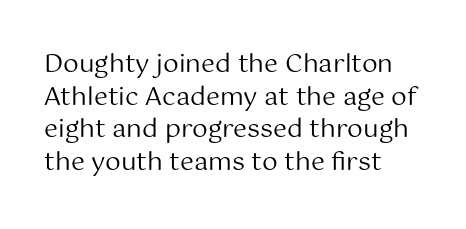
Q: Is the text bold? A: No.
Q: Is the text italic (slanted)? A: No, it is upright.
Q: Is the text underlined? A: No.
Q: How is the paragraph aligned? A: Left-aligned.
Q: Is the spacing between letters normal or unusually wide? A: Normal.
Q: Is the spacing between lines tight, normal or loose? A: Normal.
